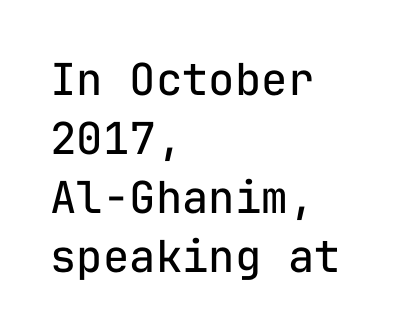
{"serif": "no", "italic": "no", "bold": "no", "weight": "regular", "width": "normal", "stroke_contrast": "low", "x_height": "medium", "monospaced": "yes", "underline": "no", "align": "left", "line_spacing": "normal", "line_spacing_ratio": 1.34, "letter_spacing": "normal", "letter_spacing_em": 0.0, "glyph_px": 44}
